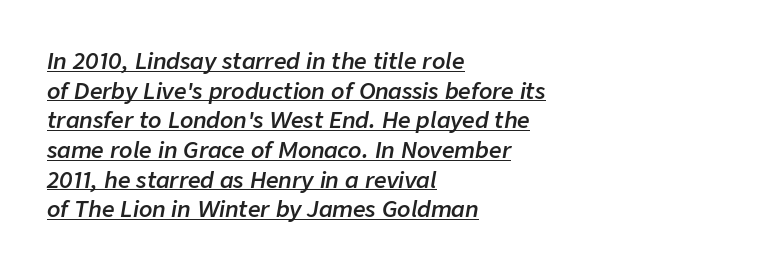
{"italic": "yes", "lean": "right", "slant_degrees": 9, "bold": "semi", "underline": "yes", "align": "left", "line_spacing": "normal", "line_spacing_ratio": 1.35, "letter_spacing": "normal", "letter_spacing_em": 0.0, "glyph_px": 22}
